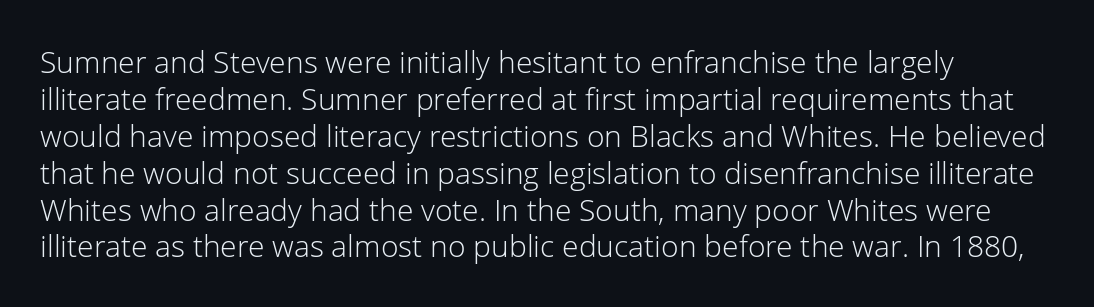
The image shows 30 px light sans-serif type, upright; set line spacing 1.23x, normal letter spacing, not underlined; low stroke contrast and a medium x-height.
